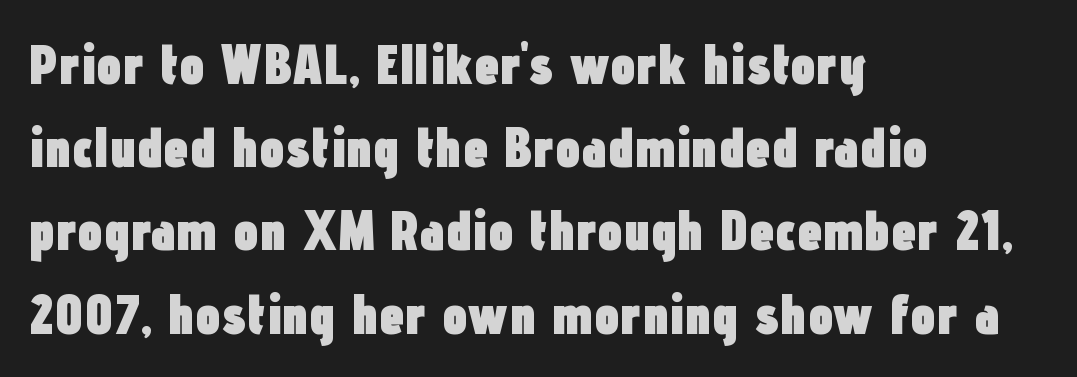
{"serif": "no", "italic": "no", "bold": "yes", "weight": "heavy", "width": "condensed", "stroke_contrast": "low", "x_height": "medium", "monospaced": "no", "underline": "no", "align": "left", "line_spacing": "normal", "line_spacing_ratio": 1.46, "letter_spacing": "normal", "letter_spacing_em": 0.0, "glyph_px": 57}
